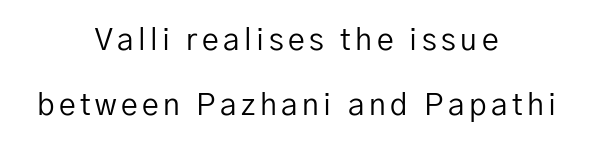
The image shows 30 px regular-weight sans-serif type, upright; set centered, loose line spacing (2.16x), not underlined; low stroke contrast and a medium x-height.
